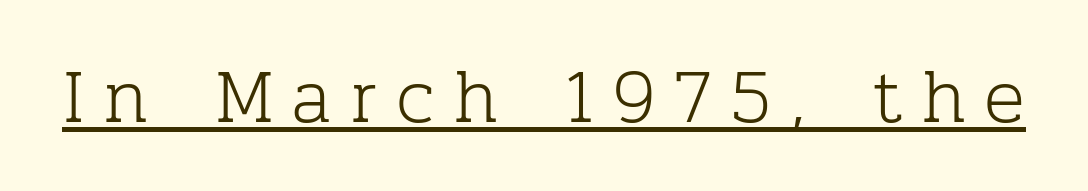
Q: Is the text bold? A: No.
Q: Is the text italic (slanted)? A: No, it is upright.
Q: Is the typeface a serif or a sans-serif typeface? A: Serif.
Q: Is the text underlined? A: Yes.
Q: Is the spacing between letters normal or unusually wide? A: Unusually wide.
Q: Width (condensed, normal, or wide)? A: Normal.
Q: Stroke contrast? A: Low.
Q: x-height? A: Medium.
Q: Monospaced? A: No.
